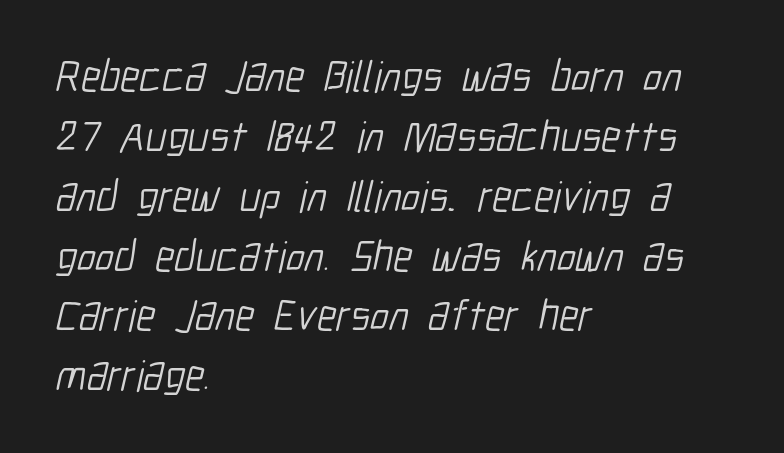
The characters are drawn with everyday or finer stroke widths. Looks like regular typesetting: each glyph gets only the width it needs. Leftover space on each line is placed entirely after the last word. Has an underline been added? It has not. Students, observe: this is what conventionally led text looks like. Letterform terminals end flat and unadorned throughout the passage.
